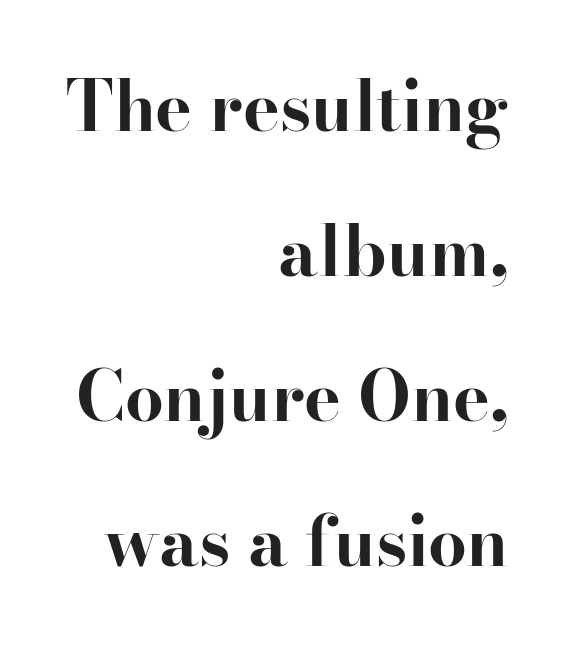
Q: Is the text bold? A: Yes.
Q: Is the text italic (slanted)? A: No, it is upright.
Q: Is the typeface a serif or a sans-serif typeface? A: Serif.
Q: Is the text underlined? A: No.
Q: How is the paragraph aligned? A: Right-aligned.
Q: Is the spacing between letters normal or unusually wide? A: Normal.
Q: Is the spacing between lines tight, normal or loose? A: Loose.
Q: Width (condensed, normal, or wide)? A: Normal.
Q: Stroke contrast? A: High.
Q: x-height? A: Small.
Q: Monospaced? A: No.
